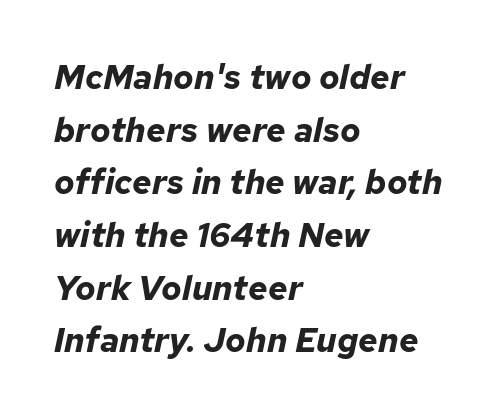
Q: Is the text bold? A: Yes.
Q: Is the text italic (slanted)? A: Yes, it leans right by about 12 degrees.
Q: Is the text underlined? A: No.
Q: How is the paragraph aligned? A: Left-aligned.
Q: Is the spacing between letters normal or unusually wide? A: Normal.
Q: Is the spacing between lines tight, normal or loose? A: Normal.
Q: Width (condensed, normal, or wide)? A: Normal.
Q: Stroke contrast? A: Low.
Q: x-height? A: Medium.
Q: Monospaced? A: No.
